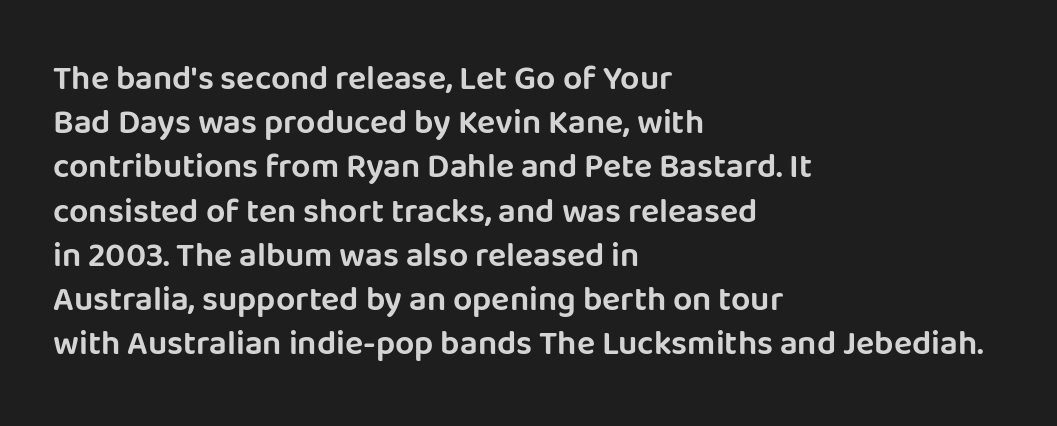
The image shows 34 px sans-serif type, upright; set left-aligned, normal line spacing (1.3x), normal letter spacing, not underlined; low stroke contrast and a large x-height.
